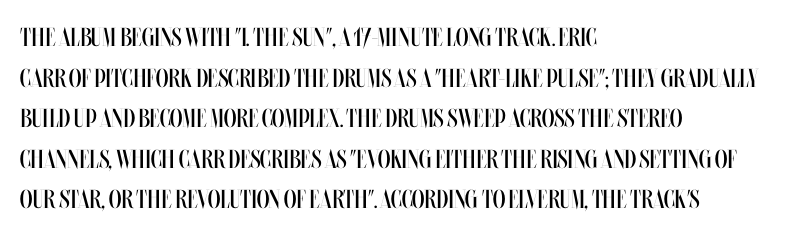
Q: Is the text bold? A: No.
Q: Is the text italic (slanted)? A: No, it is upright.
Q: Is the text underlined? A: No.
Q: How is the paragraph aligned? A: Left-aligned.
Q: Is the spacing between letters normal or unusually wide? A: Normal.
Q: Is the spacing between lines tight, normal or loose? A: Normal.
